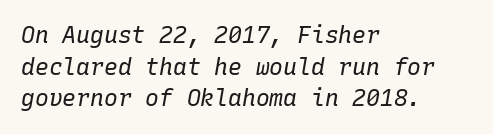
Q: Is the text bold? A: No.
Q: Is the text italic (slanted)? A: Yes, it leans right by about 10 degrees.
Q: Is the text underlined? A: No.
Q: How is the paragraph aligned? A: Left-aligned.
Q: Is the spacing between letters normal or unusually wide? A: Normal.
Q: Is the spacing between lines tight, normal or loose? A: Normal.
